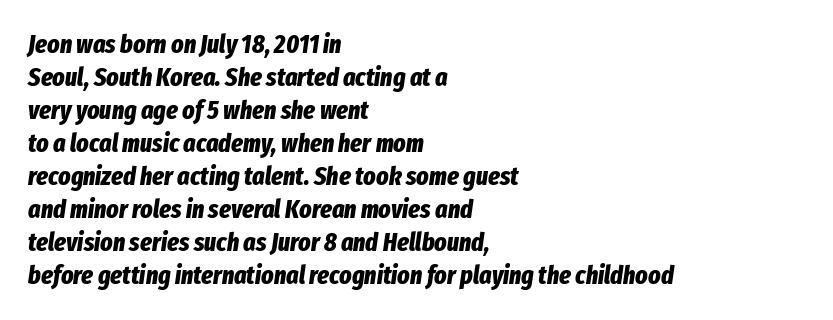
Q: Is the text bold? A: Yes.
Q: Is the text italic (slanted)? A: Yes, it leans right by about 8 degrees.
Q: Is the text underlined? A: No.
Q: How is the paragraph aligned? A: Left-aligned.
Q: Is the spacing between letters normal or unusually wide? A: Normal.
Q: Is the spacing between lines tight, normal or loose? A: Normal.
